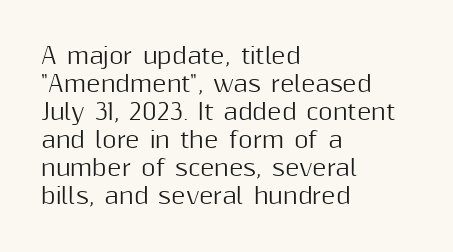
The image shows 22 px text type, upright; set left-aligned, normal line spacing (1.27x), normal letter spacing, not underlined.
